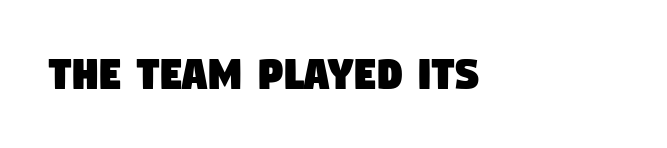
Q: Is the typeface a serif or a sans-serif typeface? A: Sans-serif.
Q: Is the text underlined? A: No.
Q: Is the spacing between letters normal or unusually wide? A: Normal.
Q: Width (condensed, normal, or wide)? A: Condensed.
Q: Stroke contrast? A: Low.
Q: x-height? A: Large.
Q: Monospaced? A: No.
